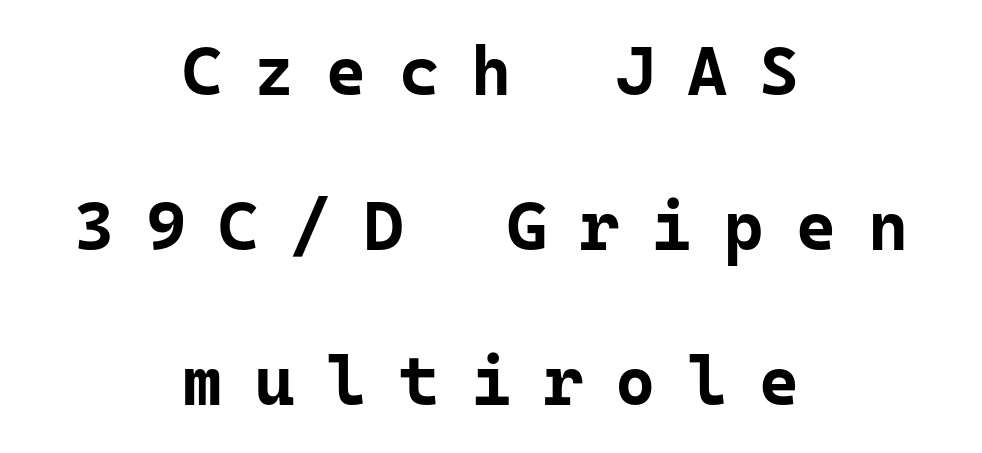
Caption: expanded tracking, letters set apart. Posture: straight, roman, zero tilt. Does the leading feel generous? Absolutely, it's lavish. This rendering employs a face without finishing strokes, i.e., a sans-serif. This rendering features lettering with no underline. Line starts and ends both wander, symmetrically.
